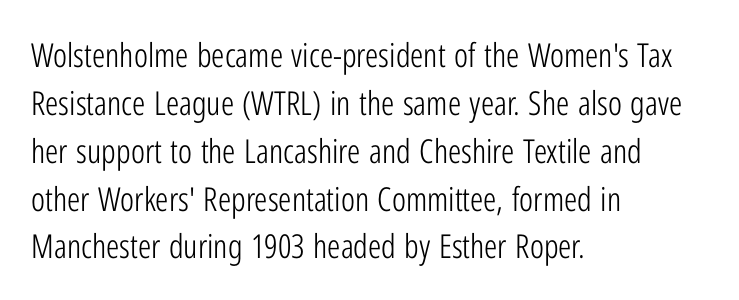
Q: Is the text bold? A: No.
Q: Is the text italic (slanted)? A: No, it is upright.
Q: Is the typeface a serif or a sans-serif typeface? A: Sans-serif.
Q: Is the text underlined? A: No.
Q: How is the paragraph aligned? A: Left-aligned.
Q: Is the spacing between letters normal or unusually wide? A: Normal.
Q: Is the spacing between lines tight, normal or loose? A: Normal.
Q: Width (condensed, normal, or wide)? A: Condensed.
Q: Stroke contrast? A: Low.
Q: x-height? A: Medium.
Q: Monospaced? A: No.
